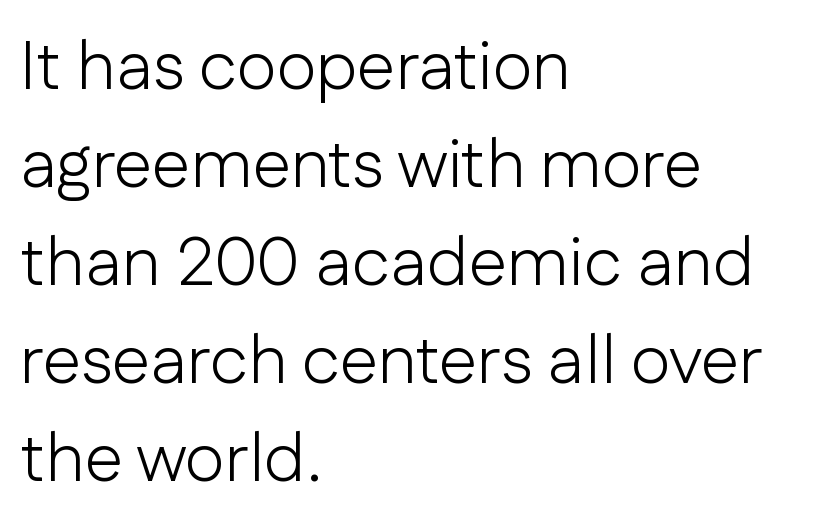
{"serif": "no", "italic": "no", "bold": "no", "weight": "light", "width": "normal", "stroke_contrast": "low", "x_height": "medium", "monospaced": "no", "underline": "no", "align": "left", "line_spacing": "normal", "line_spacing_ratio": 1.42, "letter_spacing": "normal", "letter_spacing_em": 0.0, "glyph_px": 69}
